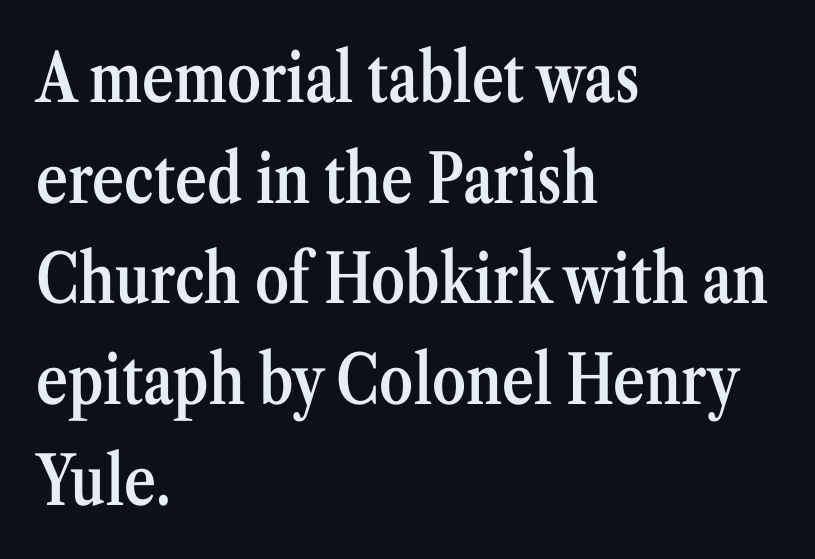
{"serif": "yes", "italic": "no", "bold": "semi", "weight": "semibold", "width": "condensed", "stroke_contrast": "medium", "x_height": "medium", "monospaced": "no", "underline": "no", "align": "left", "line_spacing": "normal", "line_spacing_ratio": 1.48, "letter_spacing": "normal", "letter_spacing_em": 0.0, "glyph_px": 68}
